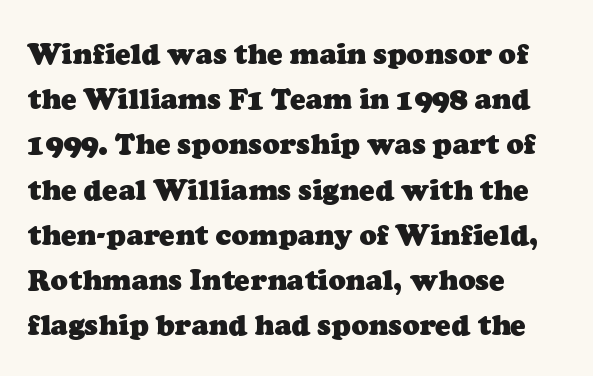
Does extra space separate the letters? No, they use regular spacing. These lines sit exactly where default settings would place them. Typographic density is high because the face is bold. Rule under the text: the space is simply empty. In CSS terms this would be text-align: left.
